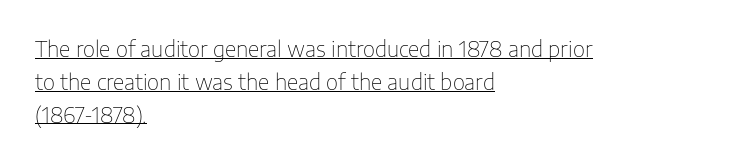
{"italic": "no", "bold": "no", "underline": "yes", "align": "left", "line_spacing": "normal", "line_spacing_ratio": 1.56, "letter_spacing": "normal", "letter_spacing_em": 0.0, "glyph_px": 21}
